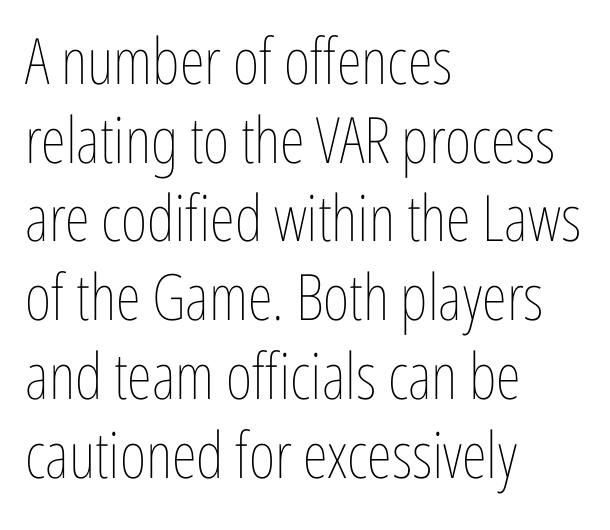
Q: Is the text bold? A: No.
Q: Is the text italic (slanted)? A: No, it is upright.
Q: Is the text underlined? A: No.
Q: How is the paragraph aligned? A: Left-aligned.
Q: Is the spacing between letters normal or unusually wide? A: Normal.
Q: Width (condensed, normal, or wide)? A: Condensed.
Q: Stroke contrast? A: Low.
Q: x-height? A: Medium.
Q: Monospaced? A: No.
